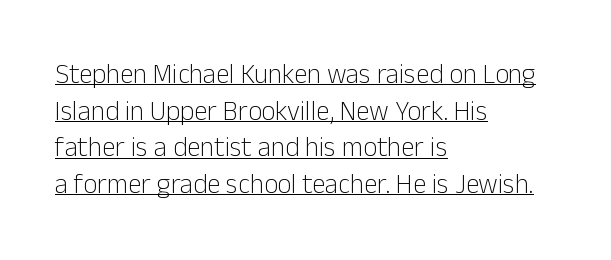
{"italic": "no", "bold": "no", "underline": "yes", "align": "left", "line_spacing": "normal", "line_spacing_ratio": 1.36, "letter_spacing": "normal", "letter_spacing_em": 0.0, "glyph_px": 27}
